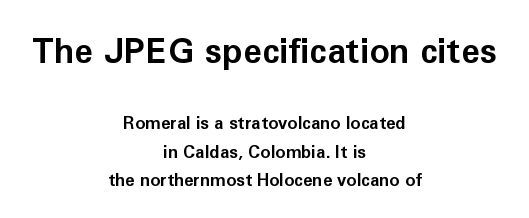
Q: Is the text bold? A: Yes.
Q: Is the text italic (slanted)? A: No, it is upright.
Q: Is the typeface a serif or a sans-serif typeface? A: Sans-serif.
Q: Is the text underlined? A: No.
Q: How is the paragraph aligned? A: Centered.
Q: Is the spacing between letters normal or unusually wide? A: Normal.
Q: Is the spacing between lines tight, normal or loose? A: Normal.
Q: Which block of text is set in a larger size, the first (top) or the second (bottom)? A: The first (top) one.
Q: Width (condensed, normal, or wide)? A: Normal.
Q: Stroke contrast? A: Low.
Q: x-height? A: Medium.
Q: Monospaced? A: No.
